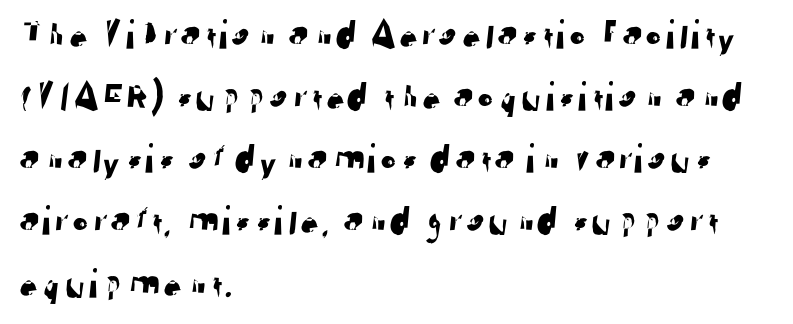
Q: Is the typeface a serif or a sans-serif typeface? A: Sans-serif.
Q: Is the text underlined? A: No.
Q: How is the paragraph aligned? A: Left-aligned.
Q: Is the spacing between letters normal or unusually wide? A: Normal.
Q: Is the spacing between lines tight, normal or loose? A: Normal.
Q: Width (condensed, normal, or wide)? A: Normal.
Q: Stroke contrast? A: Low.
Q: x-height? A: Medium.
Q: Monospaced? A: No.
